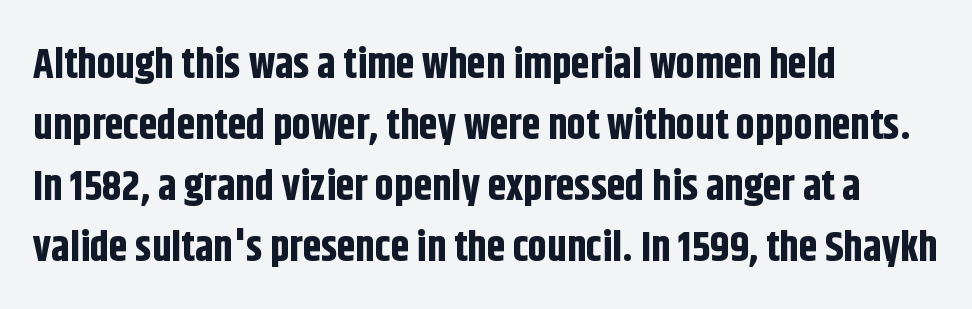
Q: Is the text bold? A: Yes.
Q: Is the text italic (slanted)? A: No, it is upright.
Q: Is the typeface a serif or a sans-serif typeface? A: Sans-serif.
Q: Is the text underlined? A: No.
Q: How is the paragraph aligned? A: Left-aligned.
Q: Is the spacing between letters normal or unusually wide? A: Normal.
Q: Is the spacing between lines tight, normal or loose? A: Normal.
Q: Width (condensed, normal, or wide)? A: Condensed.
Q: Stroke contrast? A: Low.
Q: x-height? A: Large.
Q: Monospaced? A: No.
